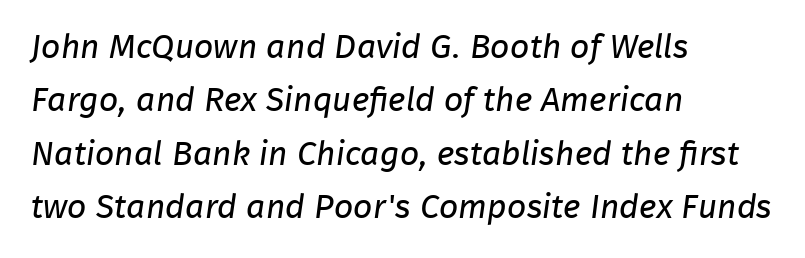
In CSS terms this would be text-align: left. Note the varied advance widths — an 'i' is clearly narrower than an 'm'. The words here are not underlined. Look at the bottom of the vertical strokes: they stop flat, with no serifs. Tracking here is standard; glyphs follow each other at the usual distance. Think standard paragraph weight, or any step lighter than that.
